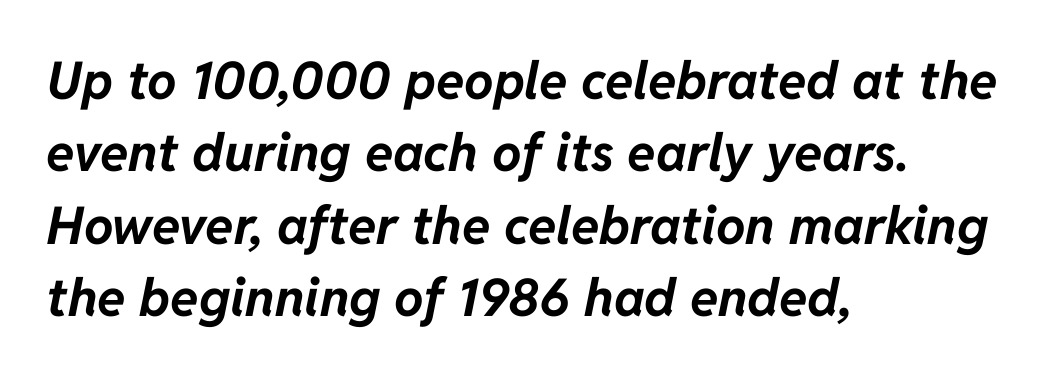
Line beginnings align vertically; line endings do not. Compared with ordinary roman type, these characters are visibly tilted. Regarding leading, the lines here are spaced in the standard way. Caption: bold face, heavy strokes. This sample has the flowing, uneven cadence of proportional lettering.
